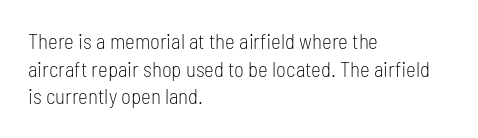
{"italic": "no", "bold": "no", "underline": "no", "align": "left", "line_spacing": "normal", "line_spacing_ratio": 1.32, "letter_spacing": "normal", "letter_spacing_em": 0.0, "glyph_px": 21}
